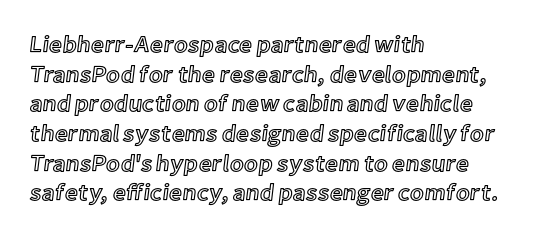
The image shows 23 px text type; set left-aligned, normal line spacing (1.29x), normal letter spacing, not underlined.
